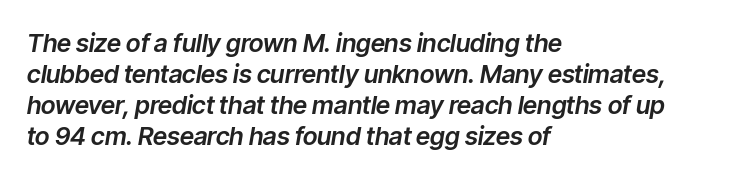
{"italic": "yes", "lean": "right", "slant_degrees": 9, "underline": "no", "align": "left", "line_spacing_ratio": 1.24, "letter_spacing": "normal", "letter_spacing_em": 0.0, "glyph_px": 25}
